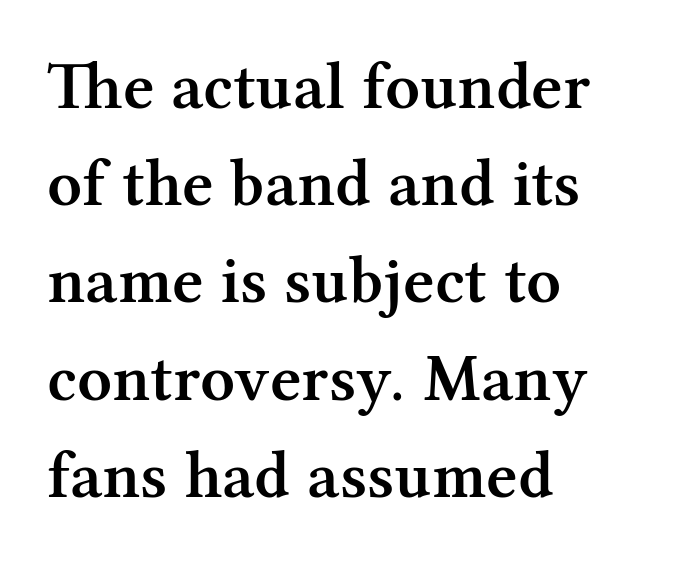
Q: Is the text bold? A: Semi-bold.
Q: Is the text italic (slanted)? A: No, it is upright.
Q: Is the typeface a serif or a sans-serif typeface? A: Serif.
Q: Is the text underlined? A: No.
Q: How is the paragraph aligned? A: Left-aligned.
Q: Is the spacing between letters normal or unusually wide? A: Normal.
Q: Is the spacing between lines tight, normal or loose? A: Normal.
Q: Width (condensed, normal, or wide)? A: Normal.
Q: Stroke contrast? A: Medium.
Q: x-height? A: Medium.
Q: Monospaced? A: No.
